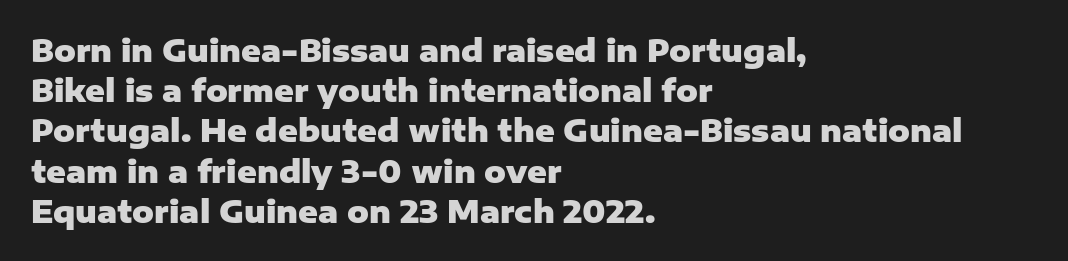
{"serif": "no", "italic": "no", "bold": "yes", "weight": "heavy", "width": "normal", "stroke_contrast": "low", "x_height": "medium", "monospaced": "no", "underline": "no", "align": "left", "line_spacing": "normal", "line_spacing_ratio": 1.34, "letter_spacing": "normal", "letter_spacing_em": 0.0, "glyph_px": 30}
